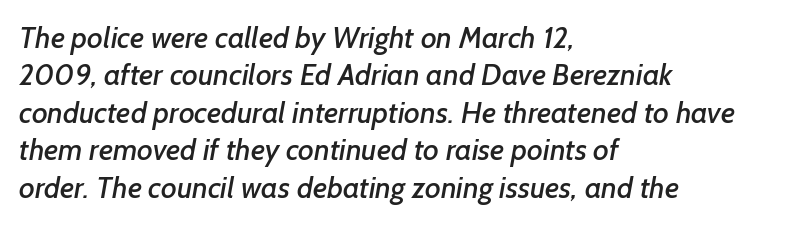
Q: Is the typeface a serif or a sans-serif typeface? A: Sans-serif.
Q: Is the text underlined? A: No.
Q: How is the paragraph aligned? A: Left-aligned.
Q: Is the spacing between letters normal or unusually wide? A: Normal.
Q: Is the spacing between lines tight, normal or loose? A: Normal.
Q: Width (condensed, normal, or wide)? A: Normal.
Q: Stroke contrast? A: Low.
Q: x-height? A: Medium.
Q: Monospaced? A: No.
